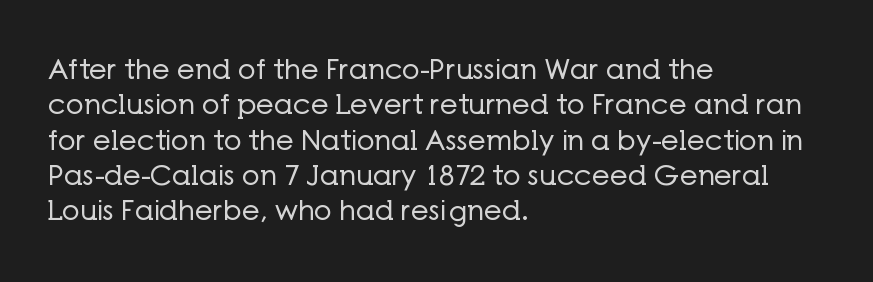
Each letter's strokes conclude bluntly, with no projecting serifs. Line starts are locked; line ends wander. This reads as an unemphasized weight, regular at the heaviest. Does extra space separate the letters? No, they use regular spacing.
